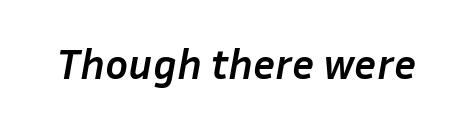
The image shows 43 px semibold type, italic (leaning right); set normal letter spacing, not underlined; low stroke contrast and a medium x-height.
